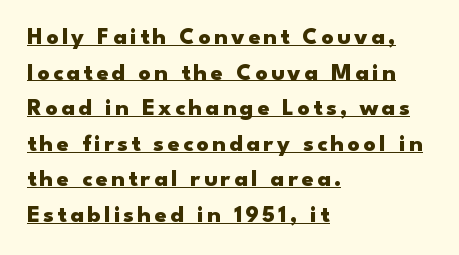
The image shows 24 px bold type, upright; set left-aligned, normal line spacing (1.48x), underlined.
